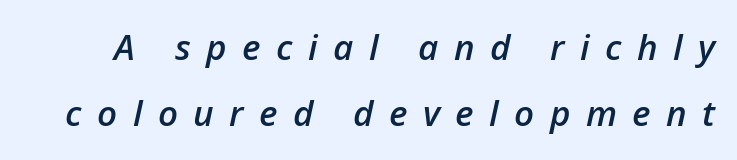
Clear beneath every line of the passage. The typography opts for an oblique posture over an upright one. These lines stand farther apart than default settings would place them. Moderately thickened strokes mark this as semibold type. A typesetter would call this proportional, since set widths differ per character. Between one letter and the next there's a generous, obvious gap.
